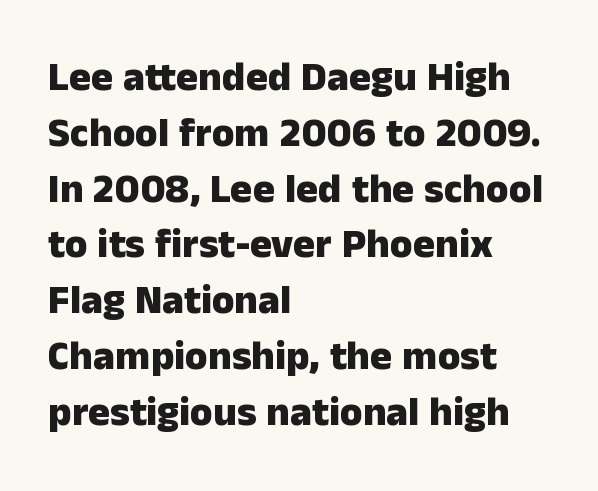
The designer went with a sans here, leaving each stem footless. Rule under the text: the space is simply empty. Short note: letters normally spaced. In CSS terms this would be text-align: left. You'd pick this weight for a headline — it's a proper bold.
